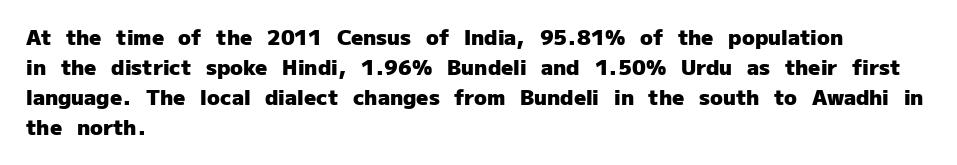
{"italic": "no", "bold": "yes", "underline": "no", "align": "left", "line_spacing": "normal", "line_spacing_ratio": 1.43, "letter_spacing": "normal", "letter_spacing_em": 0.0, "glyph_px": 21}
